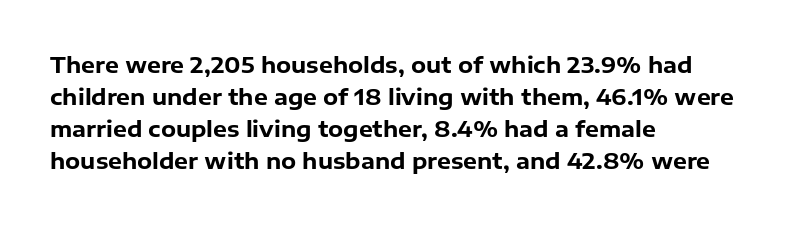
{"italic": "no", "bold": "yes", "underline": "no", "align": "left", "line_spacing": "normal", "line_spacing_ratio": 1.46, "letter_spacing": "normal", "letter_spacing_em": 0.0, "glyph_px": 22}
